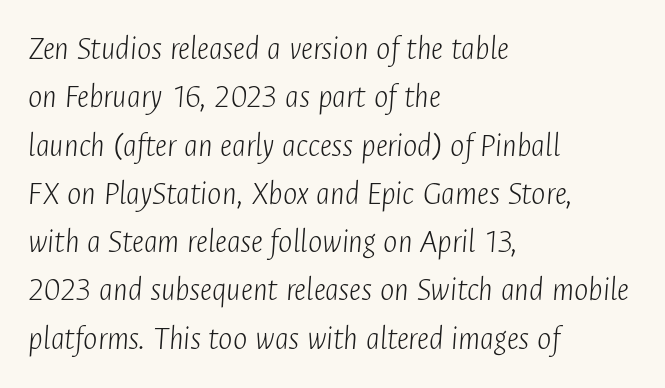
{"italic": "yes", "lean": "right", "slant_degrees": 4, "bold": "no", "weight": "light", "width": "condensed", "stroke_contrast": "low", "x_height": "medium", "monospaced": "no", "underline": "no", "align": "left", "line_spacing": "normal", "line_spacing_ratio": 1.42, "letter_spacing": "normal", "letter_spacing_em": 0.0, "glyph_px": 34}
